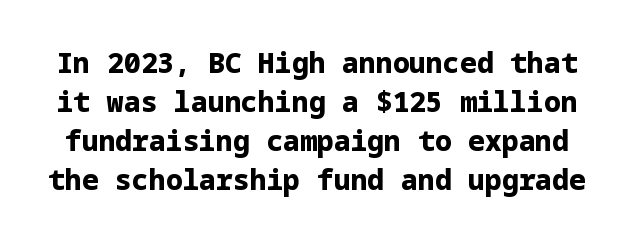
Q: Is the text bold? A: Yes.
Q: Is the text italic (slanted)? A: No, it is upright.
Q: Is the typeface a serif or a sans-serif typeface? A: Sans-serif.
Q: Is the text underlined? A: No.
Q: Is the spacing between letters normal or unusually wide? A: Normal.
Q: Is the spacing between lines tight, normal or loose? A: Normal.
Q: Width (condensed, normal, or wide)? A: Normal.
Q: Stroke contrast? A: Low.
Q: x-height? A: Medium.
